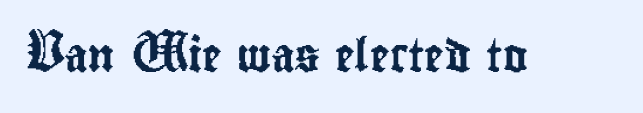
{"serif": "no", "italic": "no", "width": "condensed", "stroke_contrast": "low", "x_height": "small", "monospaced": "no", "underline": "no", "letter_spacing": "normal", "letter_spacing_em": 0.0, "glyph_px": 33}
